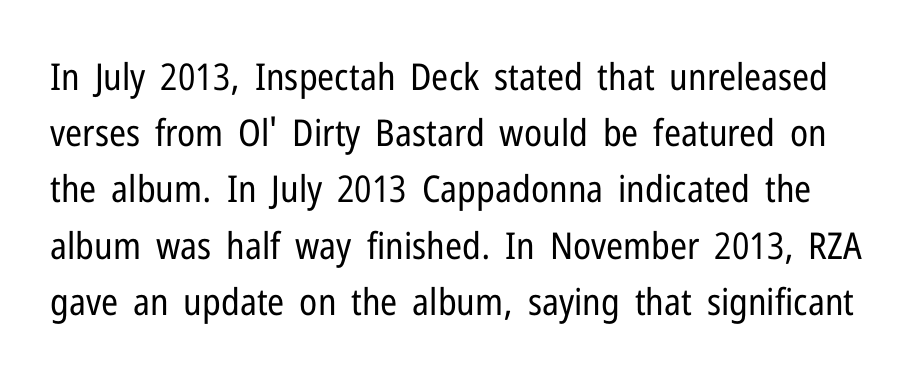
Q: Is the text bold? A: No.
Q: Is the text italic (slanted)? A: No, it is upright.
Q: Is the typeface a serif or a sans-serif typeface? A: Sans-serif.
Q: Is the text underlined? A: No.
Q: Is the spacing between letters normal or unusually wide? A: Normal.
Q: Is the spacing between lines tight, normal or loose? A: Normal.
Q: Width (condensed, normal, or wide)? A: Condensed.
Q: Stroke contrast? A: Low.
Q: x-height? A: Medium.
Q: Monospaced? A: No.
